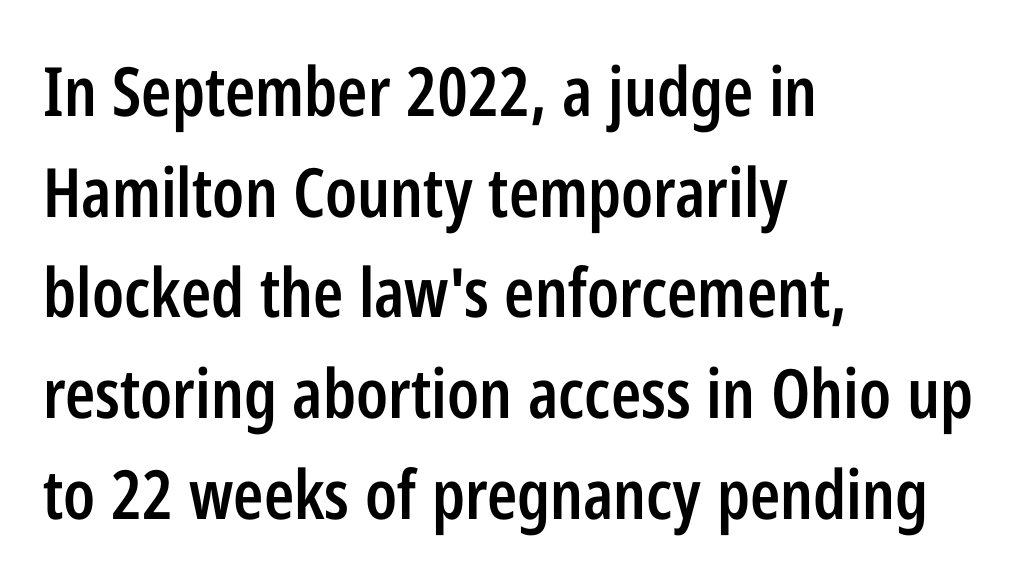
{"serif": "no", "italic": "no", "bold": "semi", "weight": "semibold", "width": "condensed", "stroke_contrast": "low", "x_height": "medium", "monospaced": "no", "underline": "no", "align": "left", "line_spacing": "normal", "line_spacing_ratio": 1.48, "letter_spacing": "normal", "letter_spacing_em": 0.0, "glyph_px": 68}
